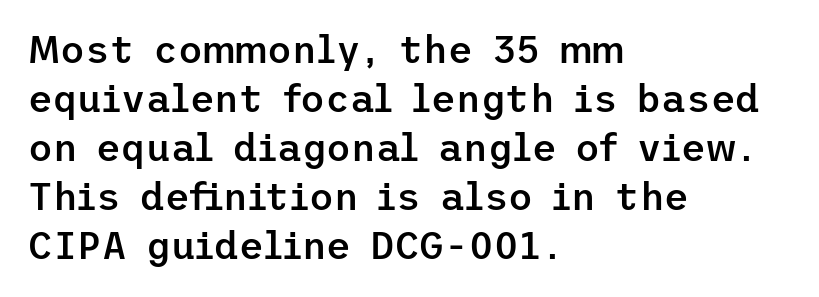
Q: Is the text bold? A: Semi-bold.
Q: Is the text italic (slanted)? A: No, it is upright.
Q: Is the typeface a serif or a sans-serif typeface? A: Sans-serif.
Q: Is the text underlined? A: No.
Q: How is the paragraph aligned? A: Left-aligned.
Q: Is the spacing between letters normal or unusually wide? A: Normal.
Q: Is the spacing between lines tight, normal or loose? A: Normal.
Q: Width (condensed, normal, or wide)? A: Normal.
Q: Stroke contrast? A: Low.
Q: x-height? A: Medium.
